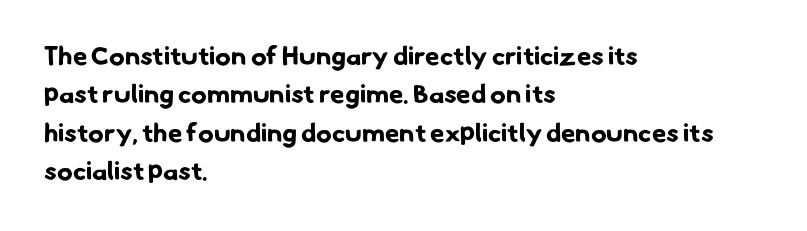
Q: Is the text bold? A: Yes.
Q: Is the text underlined? A: No.
Q: How is the paragraph aligned? A: Left-aligned.
Q: Is the spacing between letters normal or unusually wide? A: Normal.
Q: Is the spacing between lines tight, normal or loose? A: Normal.
